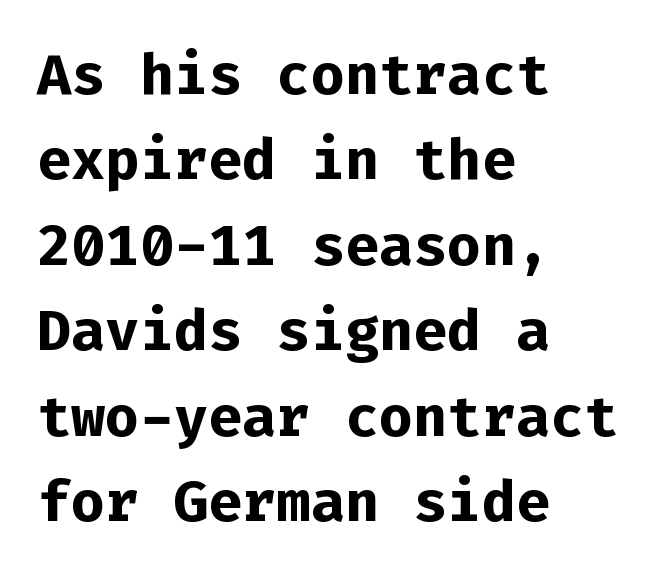
{"serif": "no", "italic": "no", "bold": "yes", "weight": "bold", "width": "normal", "stroke_contrast": "low", "x_height": "medium", "monospaced": "yes", "underline": "no", "align": "left", "line_spacing": "normal", "line_spacing_ratio": 1.5, "letter_spacing": "normal", "letter_spacing_em": 0.0, "glyph_px": 57}
